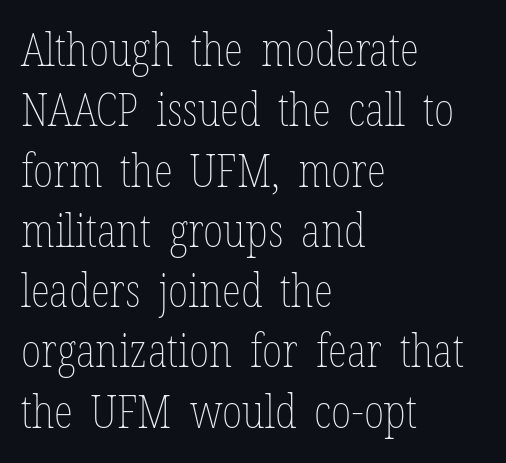
{"italic": "no", "bold": "no", "weight": "thin", "width": "condensed", "stroke_contrast": "low", "x_height": "medium", "monospaced": "no", "underline": "no", "align": "left", "line_spacing": "normal", "line_spacing_ratio": 1.34, "letter_spacing": "normal", "letter_spacing_em": 0.0, "glyph_px": 45}
